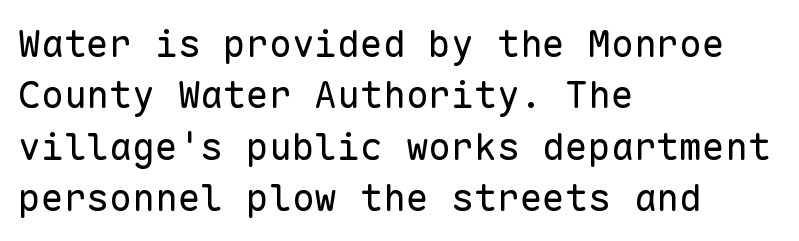
Q: Is the text bold? A: No.
Q: Is the text italic (slanted)? A: No, it is upright.
Q: Is the typeface a serif or a sans-serif typeface? A: Sans-serif.
Q: Is the text underlined? A: No.
Q: How is the paragraph aligned? A: Left-aligned.
Q: Is the spacing between letters normal or unusually wide? A: Normal.
Q: Is the spacing between lines tight, normal or loose? A: Normal.
Q: Width (condensed, normal, or wide)? A: Normal.
Q: Stroke contrast? A: Low.
Q: x-height? A: Medium.
Q: Monospaced? A: Yes.
